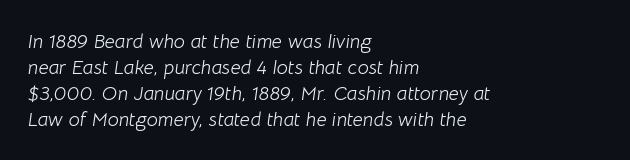
{"italic": "yes", "lean": "right", "slant_degrees": 8, "bold": "no", "underline": "no", "align": "left", "line_spacing": "normal", "line_spacing_ratio": 1.3, "letter_spacing": "normal", "letter_spacing_em": 0.0, "glyph_px": 20}
